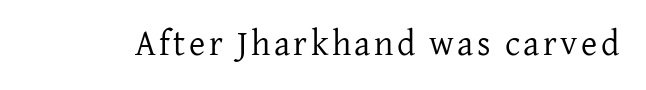
Q: Is the text bold? A: No.
Q: Is the text italic (slanted)? A: No, it is upright.
Q: Is the typeface a serif or a sans-serif typeface? A: Serif.
Q: Is the text underlined? A: No.
Q: Width (condensed, normal, or wide)? A: Normal.
Q: Stroke contrast? A: Low.
Q: x-height? A: Medium.
Q: Monospaced? A: No.
